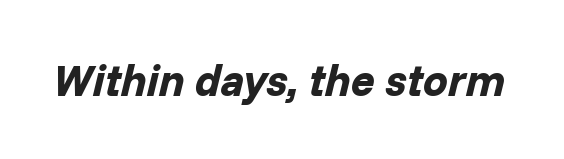
Q: Is the text bold? A: Yes.
Q: Is the text italic (slanted)? A: Yes, it leans right by about 14 degrees.
Q: Is the text underlined? A: No.
Q: Is the spacing between letters normal or unusually wide? A: Normal.
Q: Width (condensed, normal, or wide)? A: Normal.
Q: Stroke contrast? A: Low.
Q: x-height? A: Medium.
Q: Monospaced? A: No.
